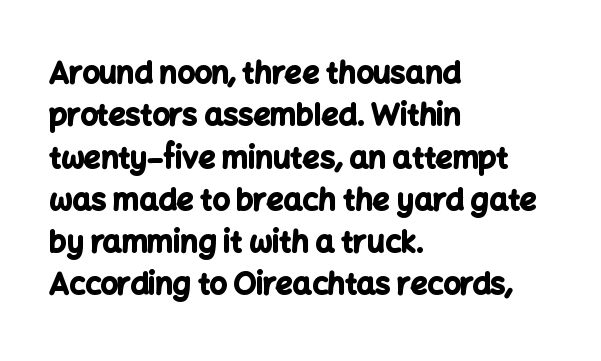
The face used here is a sans, in the tradition of grotesques and geometrics. Style check: upright. In terms of leading, this rendering sits right in the middle. The space directly below the letters is spotless. Looks like regular typesetting: each glyph gets only the width it needs.
